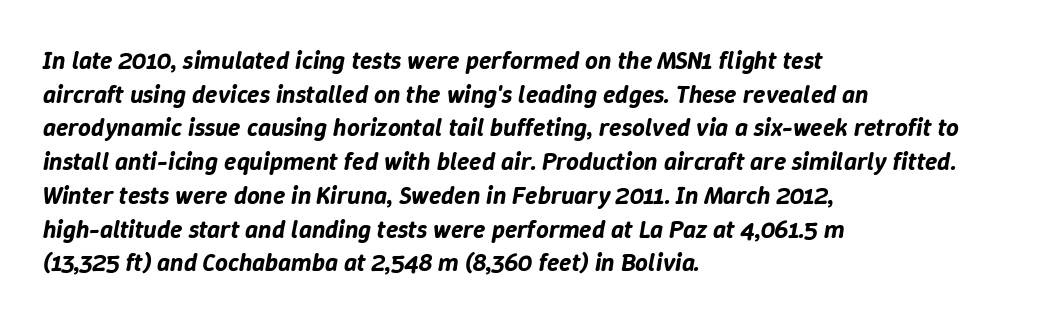
{"italic": "yes", "lean": "right", "slant_degrees": 9, "underline": "no", "align": "left", "line_spacing": "normal", "line_spacing_ratio": 1.35, "letter_spacing": "normal", "letter_spacing_em": 0.0, "glyph_px": 25}
